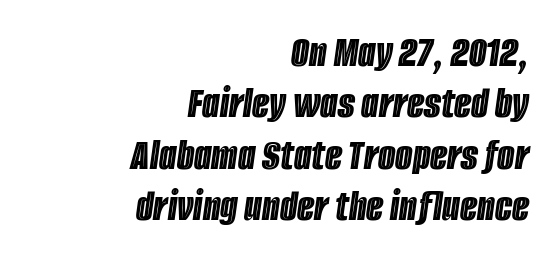
The image shows 45 px condensed type, italic (leaning right); set right-aligned, tight line spacing (1.14x), normal letter spacing, not underlined; a large x-height.
